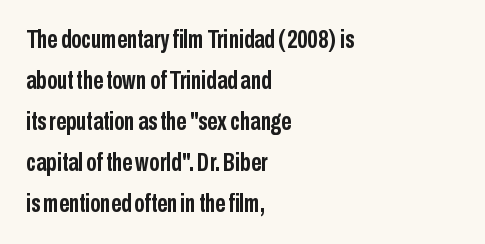
{"italic": "no", "bold": "yes", "underline": "no", "align": "left", "line_spacing": "normal", "line_spacing_ratio": 1.64, "letter_spacing": "normal", "letter_spacing_em": 0.0, "glyph_px": 25}
